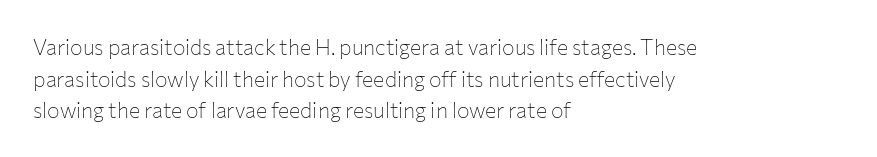
Style check: upright. Leftover space on each line is placed entirely after the last word. The rows are spaced the way most documents space them. The font is comparable to plain body text, perhaps lighter. Honestly, there is no underline to notice here at all. Nobody touched the tracking dial on this one.
